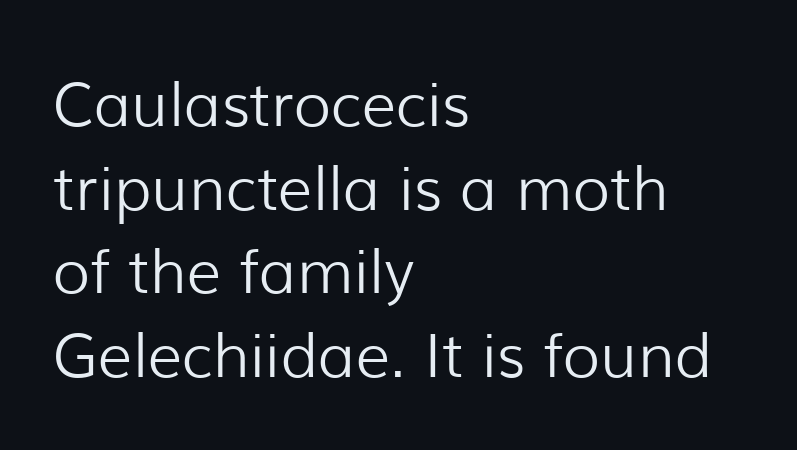
The image shows 61 px light sans-serif type, upright; set left-aligned, normal line spacing (1.37x), normal letter spacing, not underlined; low stroke contrast and a medium x-height.
